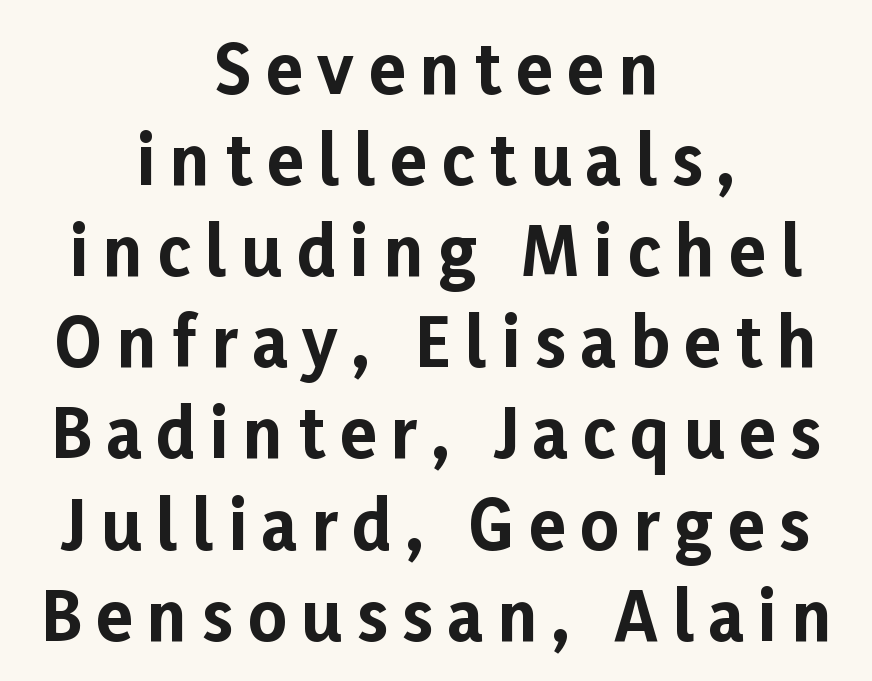
{"serif": "no", "italic": "no", "bold": "yes", "weight": "bold", "width": "normal", "stroke_contrast": "low", "x_height": "medium", "monospaced": "no", "underline": "no", "align": "center", "line_spacing": "normal", "line_spacing_ratio": 1.36, "letter_spacing": "wide", "letter_spacing_em": 0.22, "glyph_px": 67}
